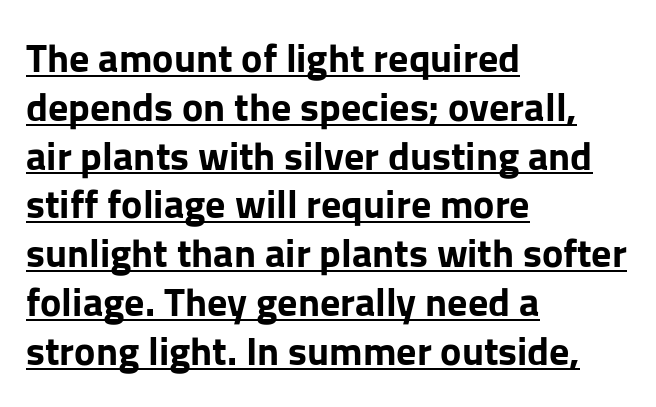
{"serif": "no", "italic": "no", "bold": "yes", "weight": "bold", "width": "normal", "stroke_contrast": "low", "x_height": "medium", "monospaced": "no", "underline": "yes", "align": "left", "line_spacing_ratio": 1.22, "letter_spacing": "normal", "letter_spacing_em": 0.0, "glyph_px": 40}
